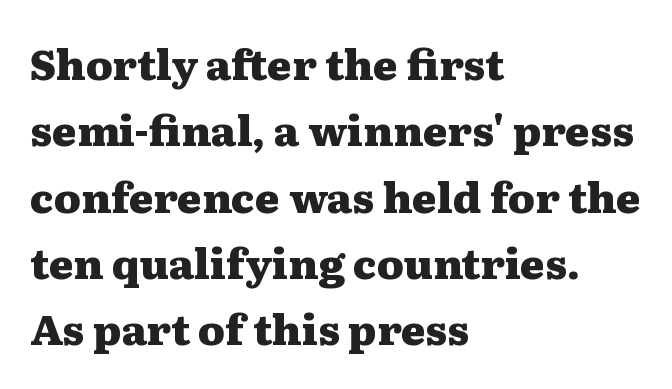
The image shows 42 px heavy, wide serif type, upright; set left-aligned, normal line spacing (1.58x), normal letter spacing, not underlined; medium stroke contrast and a medium x-height.
